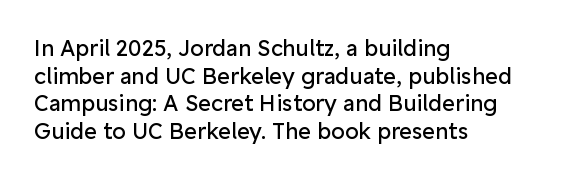
The image shows 22 px text type, upright; set left-aligned, normal line spacing (1.26x), normal letter spacing, not underlined.
